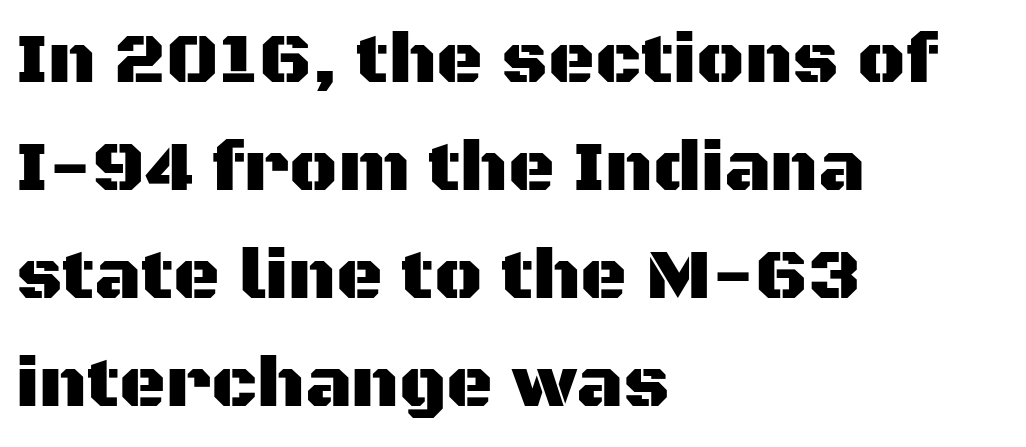
Underline: absent. Casual observation: everything's shoved over to the left. Ascenders rise straight up at ninety degrees. The typeface chosen for these lines omits serifs.
